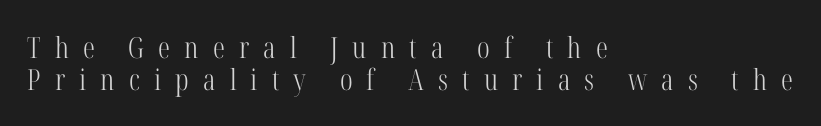
Q: Is the text bold? A: No.
Q: Is the text italic (slanted)? A: No, it is upright.
Q: Is the typeface a serif or a sans-serif typeface? A: Serif.
Q: Is the text underlined? A: No.
Q: How is the paragraph aligned? A: Left-aligned.
Q: Is the spacing between letters normal or unusually wide? A: Unusually wide.
Q: Is the spacing between lines tight, normal or loose? A: Tight.
Q: Width (condensed, normal, or wide)? A: Condensed.
Q: Stroke contrast? A: High.
Q: x-height? A: Medium.
Q: Monospaced? A: No.
